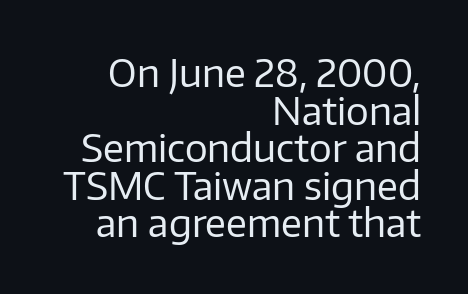
Does the type have serifs? No, each stem ends abruptly. Compared with a typical body face, this is equally light or lighter still. You could not count columns in this text — the font is proportionally spaced. Check the space under the baseline: it is left empty. Students, note that the glyphs here touch the page at normal intervals. Nope, not italic — everything's standing straight.
